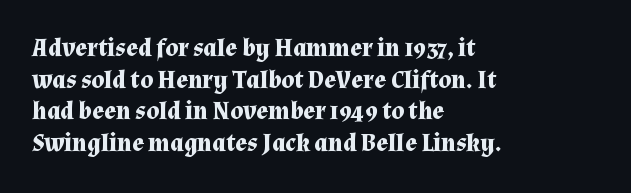
{"italic": "no", "bold": "yes", "underline": "no", "align": "left", "line_spacing": "normal", "line_spacing_ratio": 1.27, "letter_spacing": "normal", "letter_spacing_em": 0.0, "glyph_px": 25}
